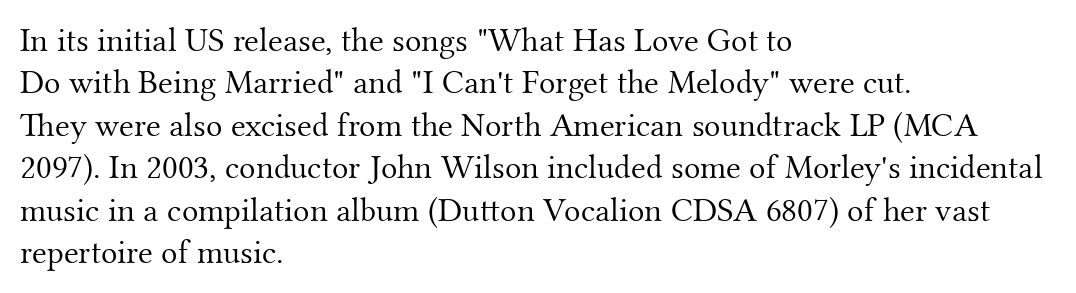
Q: Is the text bold? A: No.
Q: Is the text italic (slanted)? A: No, it is upright.
Q: Is the typeface a serif or a sans-serif typeface? A: Serif.
Q: Is the text underlined? A: No.
Q: How is the paragraph aligned? A: Left-aligned.
Q: Is the spacing between letters normal or unusually wide? A: Normal.
Q: Is the spacing between lines tight, normal or loose? A: Normal.
Q: Width (condensed, normal, or wide)? A: Normal.
Q: Stroke contrast? A: Medium.
Q: x-height? A: Small.
Q: Monospaced? A: No.
